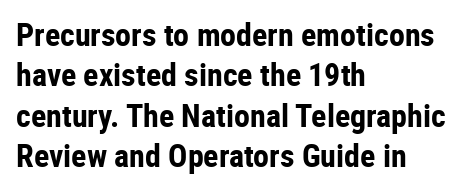
{"serif": "no", "italic": "no", "bold": "yes", "weight": "bold", "width": "condensed", "stroke_contrast": "low", "x_height": "medium", "monospaced": "no", "underline": "no", "align": "left", "line_spacing": "normal", "line_spacing_ratio": 1.26, "letter_spacing": "normal", "letter_spacing_em": 0.0, "glyph_px": 32}
